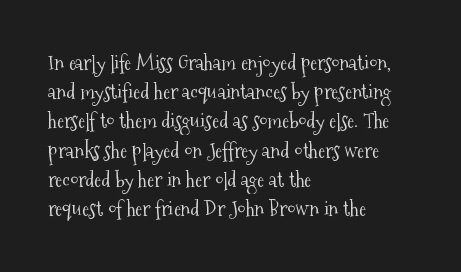
Q: Is the text bold? A: No.
Q: Is the text italic (slanted)? A: No, it is upright.
Q: Is the text underlined? A: No.
Q: How is the paragraph aligned? A: Left-aligned.
Q: Is the spacing between letters normal or unusually wide? A: Normal.
Q: Is the spacing between lines tight, normal or loose? A: Normal.
